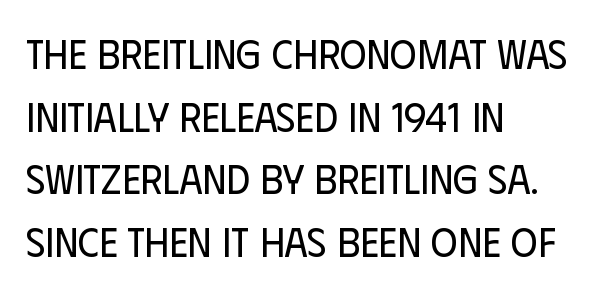
The image shows 41 px regular-weight, condensed sans-serif type, upright; set left-aligned, normal line spacing (1.53x), normal letter spacing, not underlined; low stroke contrast and a large x-height.
